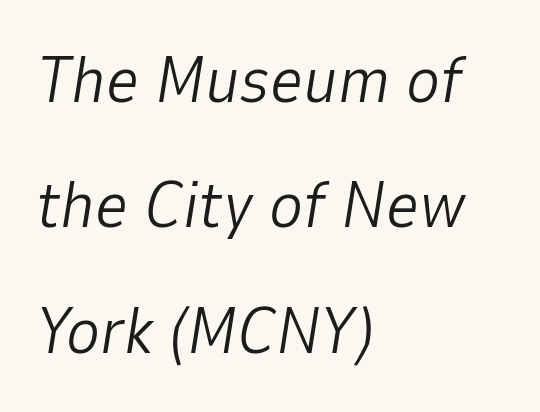
{"italic": "yes", "lean": "right", "slant_degrees": 9, "bold": "no", "weight": "light", "width": "normal", "stroke_contrast": "low", "x_height": "medium", "monospaced": "no", "underline": "no", "align": "left", "line_spacing": "loose", "line_spacing_ratio": 1.93, "letter_spacing": "normal", "letter_spacing_em": 0.0, "glyph_px": 65}
